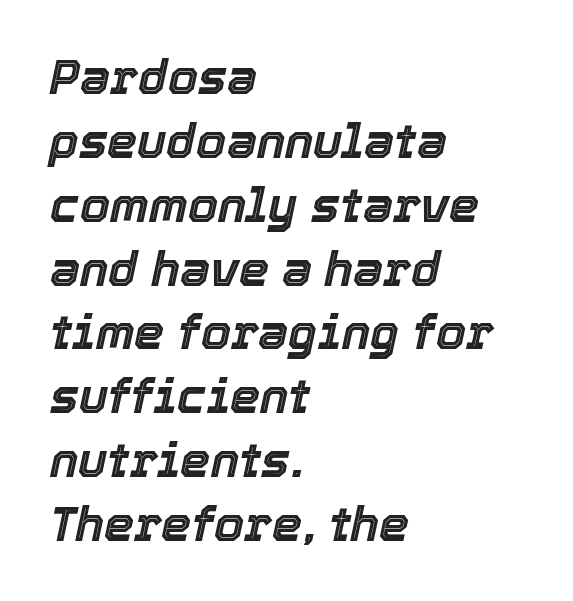
The image shows 48 px text type, italic (leaning right); set left-aligned, normal line spacing (1.33x), normal letter spacing, not underlined; a medium x-height.
